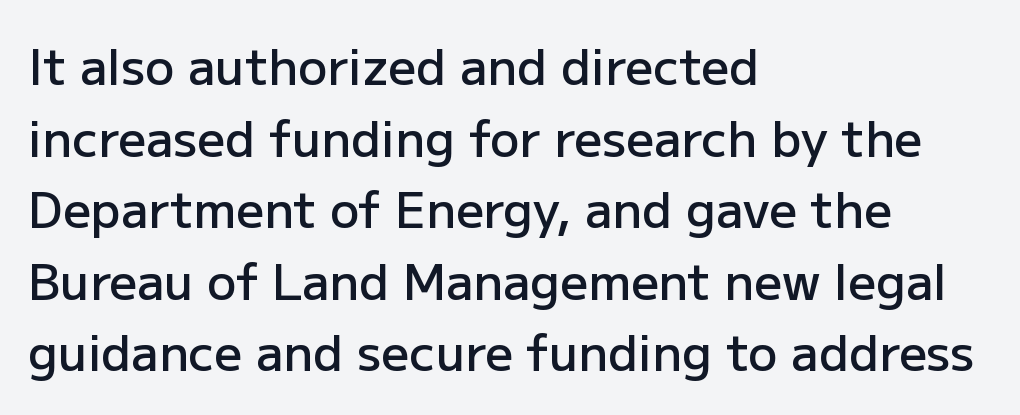
The image shows 49 px semibold sans-serif type, upright; set left-aligned, normal line spacing (1.46x), normal letter spacing, not underlined; low stroke contrast and a medium x-height.
